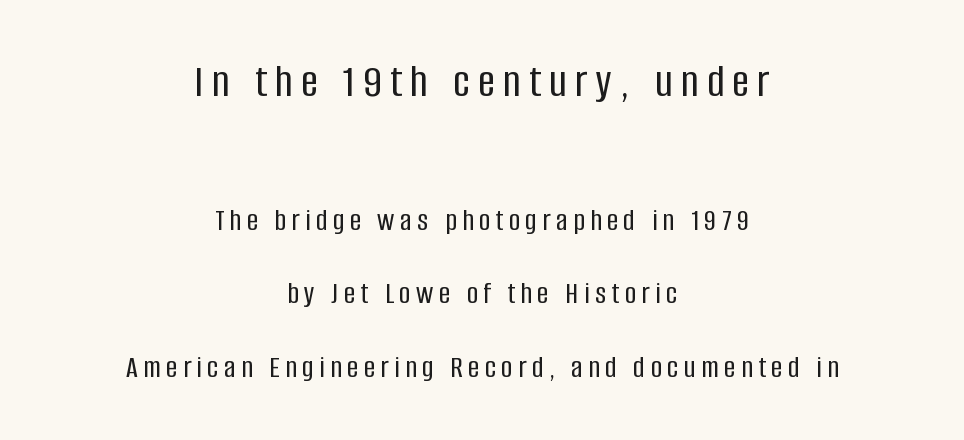
Q: Is the text italic (slanted)? A: No, it is upright.
Q: Is the typeface a serif or a sans-serif typeface? A: Sans-serif.
Q: Is the text underlined? A: No.
Q: How is the paragraph aligned? A: Centered.
Q: Is the spacing between lines tight, normal or loose? A: Loose.
Q: Which block of text is set in a larger size, the first (top) or the second (bottom)? A: The first (top) one.
Q: Width (condensed, normal, or wide)? A: Condensed.
Q: Stroke contrast? A: Low.
Q: x-height? A: Large.
Q: Monospaced? A: No.
